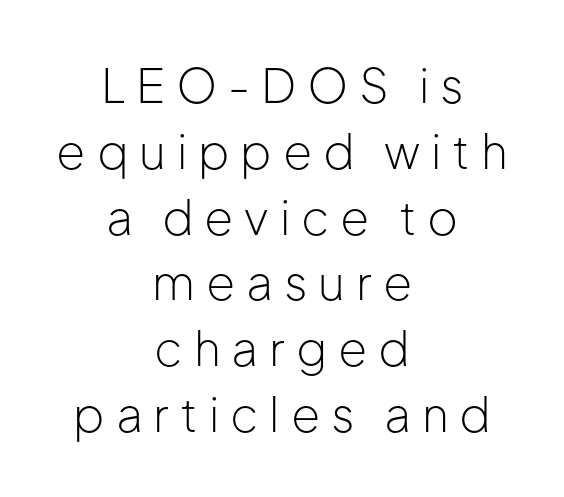
A typesetter would mark this as roman, not italic. The paragraph has two soft edges and a firm central axis. This sample has the flowing, uneven cadence of proportional lettering. The gaps between neighbouring characters are conspicuously large. Leading matches the norm, producing a regular column. Type style note: lacks serifs.
